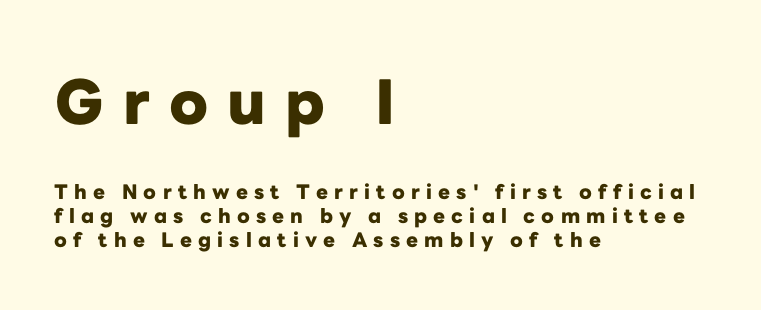
{"serif": "no", "italic": "no", "bold": "yes", "weight": "heavy", "width": "normal", "stroke_contrast": "low", "x_height": "medium", "monospaced": "no", "underline": "no", "align": "left", "line_spacing_ratio": 1.2, "letter_spacing": "wide", "letter_spacing_em": 0.31, "larger_block": "first", "size_ratio": 3.05, "glyph_px": 61}
